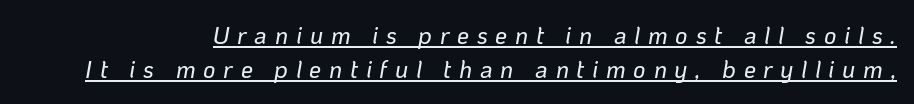
{"italic": "yes", "lean": "right", "slant_degrees": 10, "underline": "yes", "line_spacing": "normal", "line_spacing_ratio": 1.43, "letter_spacing": "wide", "letter_spacing_em": 0.32, "glyph_px": 24}
